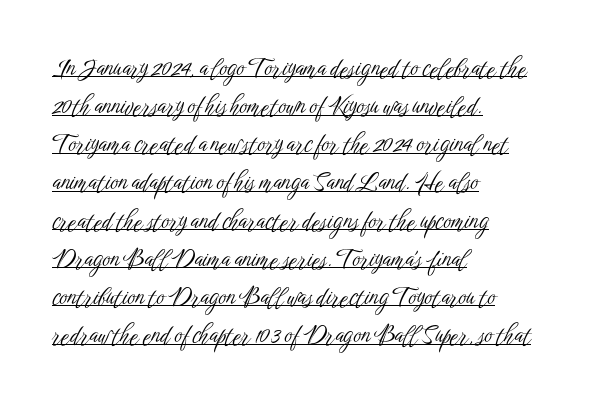
{"bold": "no", "underline": "yes", "align": "left", "line_spacing": "normal", "line_spacing_ratio": 1.59, "letter_spacing": "normal", "letter_spacing_em": 0.0, "glyph_px": 24}
